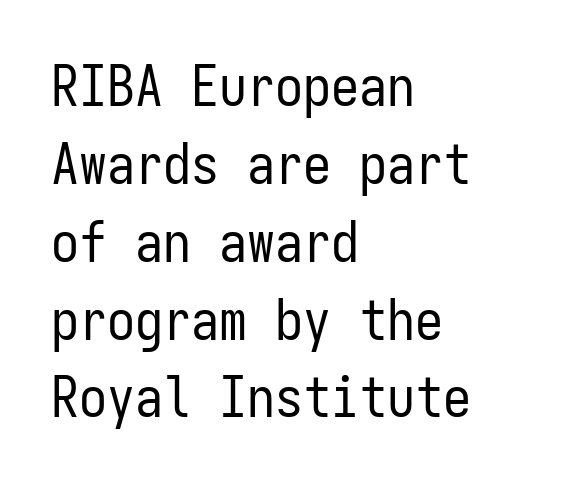
Q: Is the text bold? A: No.
Q: Is the text italic (slanted)? A: No, it is upright.
Q: Is the typeface a serif or a sans-serif typeface? A: Sans-serif.
Q: Is the text underlined? A: No.
Q: How is the paragraph aligned? A: Left-aligned.
Q: Is the spacing between letters normal or unusually wide? A: Normal.
Q: Is the spacing between lines tight, normal or loose? A: Normal.
Q: Width (condensed, normal, or wide)? A: Condensed.
Q: Stroke contrast? A: Low.
Q: x-height? A: Medium.
Q: Monospaced? A: Yes.
